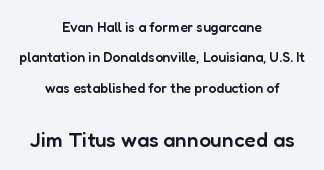
The image shows 21 px text type, upright; set centered, loose line spacing (2.17x), normal letter spacing, not underlined; the second (bottom) block is 1.5x larger.
